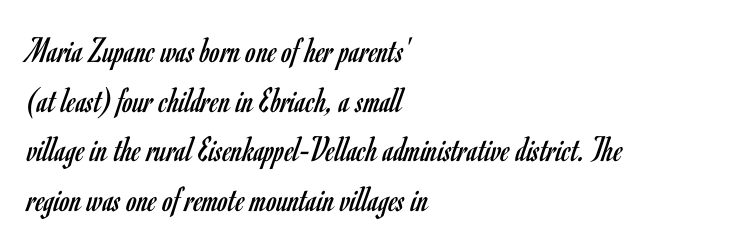
{"serif": "no", "bold": "no", "weight": "regular", "width": "condensed", "stroke_contrast": "low", "x_height": "small", "monospaced": "no", "underline": "no", "align": "left", "line_spacing": "normal", "line_spacing_ratio": 1.34, "letter_spacing": "normal", "letter_spacing_em": 0.0, "glyph_px": 37}
